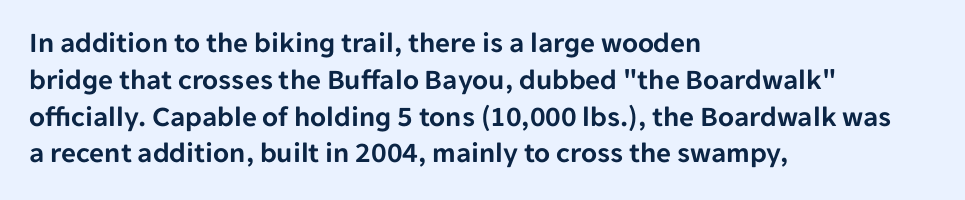
Q: Is the text italic (slanted)? A: No, it is upright.
Q: Is the typeface a serif or a sans-serif typeface? A: Sans-serif.
Q: Is the text underlined? A: No.
Q: How is the paragraph aligned? A: Left-aligned.
Q: Is the spacing between letters normal or unusually wide? A: Normal.
Q: Is the spacing between lines tight, normal or loose? A: Normal.
Q: Width (condensed, normal, or wide)? A: Normal.
Q: Stroke contrast? A: Low.
Q: x-height? A: Medium.
Q: Monospaced? A: No.
